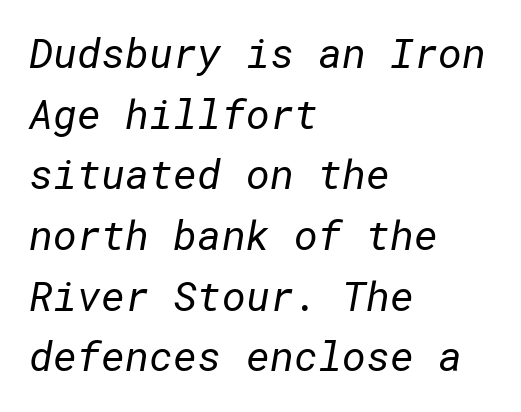
The image shows 41 px regular-weight sans-serif type; set left-aligned, normal line spacing (1.48x), normal letter spacing, not underlined; low stroke contrast and a medium x-height.
